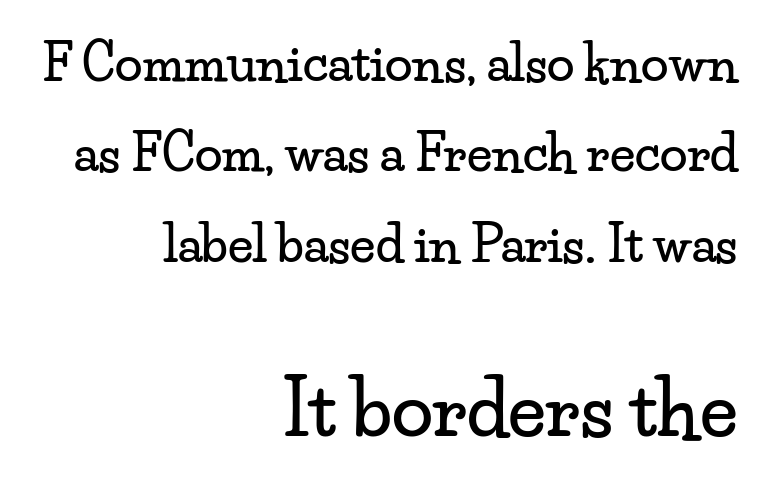
The passage shown begins with its smaller block and ends with its larger one. Observe the serifs anchoring each vertical stroke in this sample. Is there any slant? The stems are plumb. The rendering uses natural spacing where letterforms have individual widths.
